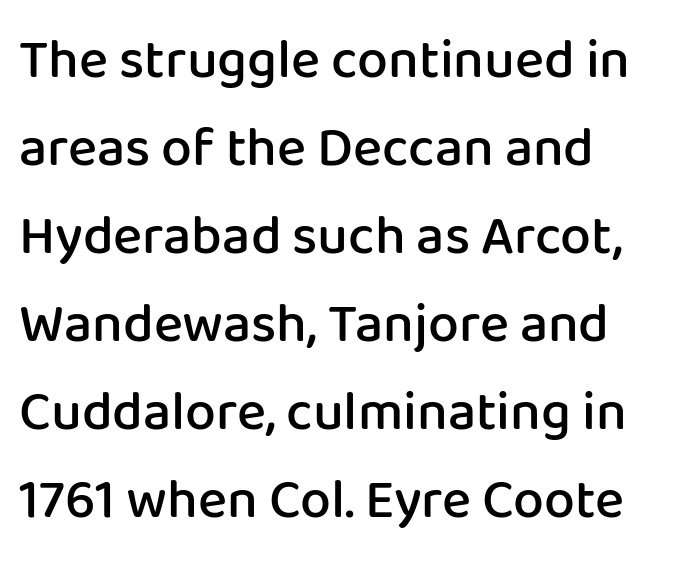
Q: Is the text bold? A: Semi-bold.
Q: Is the text italic (slanted)? A: No, it is upright.
Q: Is the typeface a serif or a sans-serif typeface? A: Sans-serif.
Q: Is the text underlined? A: No.
Q: How is the paragraph aligned? A: Left-aligned.
Q: Is the spacing between letters normal or unusually wide? A: Normal.
Q: Is the spacing between lines tight, normal or loose? A: Normal.
Q: Width (condensed, normal, or wide)? A: Normal.
Q: Stroke contrast? A: Low.
Q: x-height? A: Medium.
Q: Monospaced? A: No.
